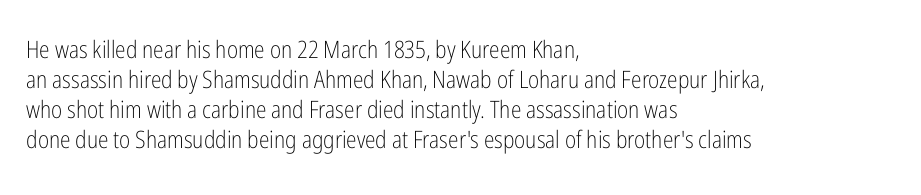
Q: Is the text bold? A: No.
Q: Is the text italic (slanted)? A: No, it is upright.
Q: Is the text underlined? A: No.
Q: How is the paragraph aligned? A: Left-aligned.
Q: Is the spacing between letters normal or unusually wide? A: Normal.
Q: Is the spacing between lines tight, normal or loose? A: Normal.
